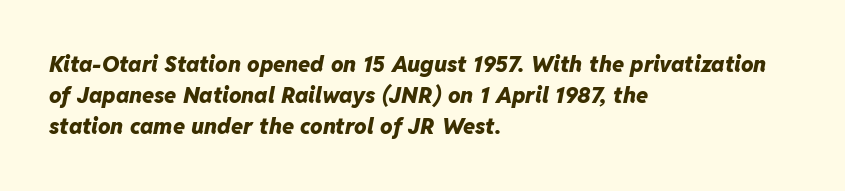
The image shows 22 px bold type, italic (leaning right); set left-aligned, normal line spacing (1.42x), normal letter spacing, not underlined.
